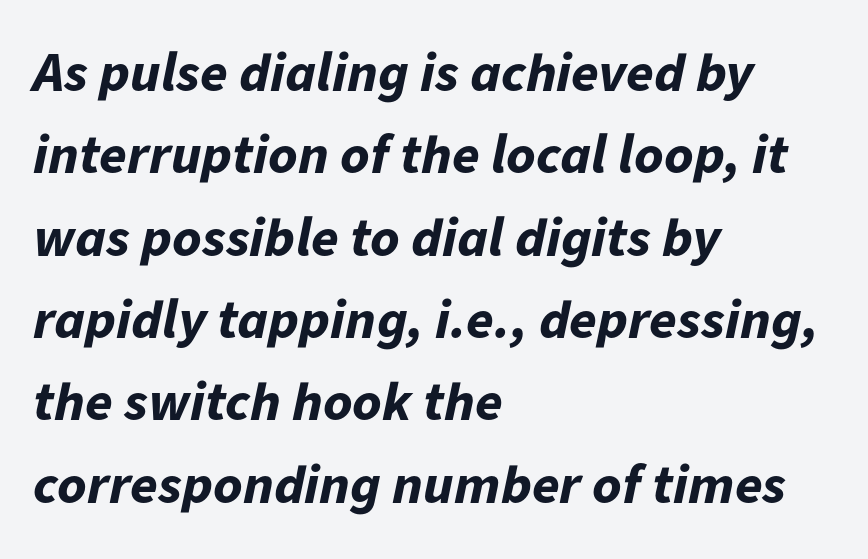
{"italic": "yes", "lean": "right", "slant_degrees": 11, "bold": "yes", "weight": "bold", "width": "normal", "stroke_contrast": "low", "x_height": "medium", "monospaced": "no", "underline": "no", "align": "left", "line_spacing": "normal", "line_spacing_ratio": 1.47, "letter_spacing": "normal", "letter_spacing_em": 0.0, "glyph_px": 56}
